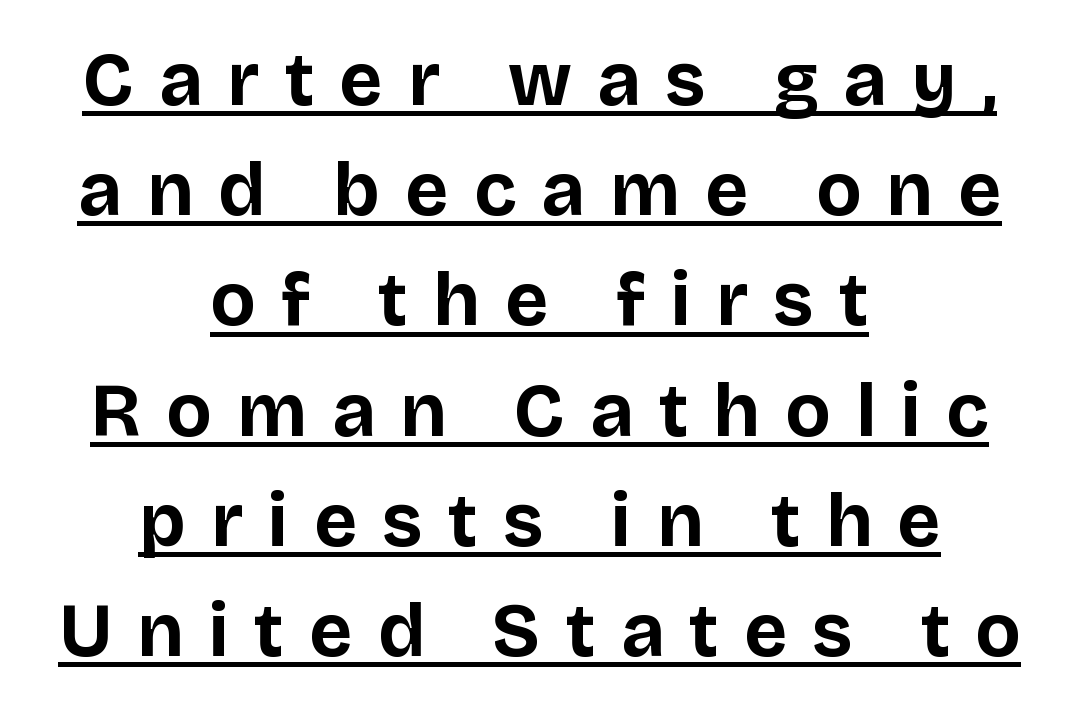
The image shows 75 px bold sans-serif type, upright; set centered, normal line spacing (1.47x), unusually wide letter spacing (+0.34 em), underlined; low stroke contrast and a large x-height.
